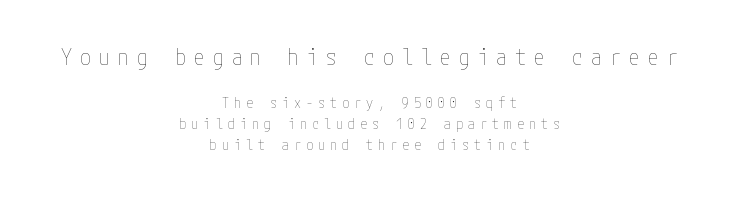
Summary of vertical rhythm: regular, with standard interline spacing. Nothing heavy about these letters — not bold at all. The rendering inserts visible extra space after every character. The space beneath each line is pristine and unruled. Nope, not italic — everything's standing straight. Visually the block forms a symmetrical silhouette, jagged on both flanks.
